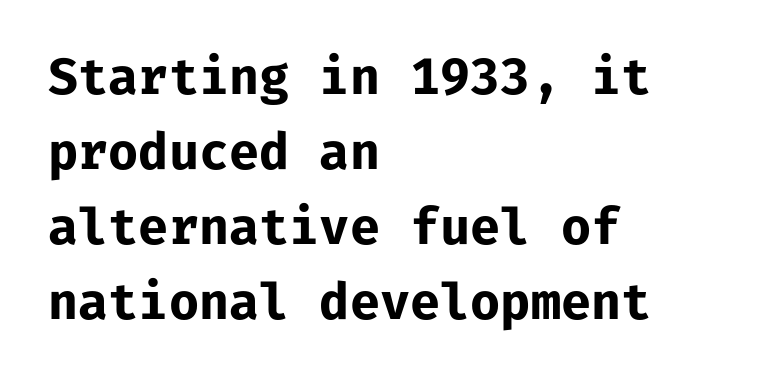
The image shows 49 px bold sans-serif type, upright, monospaced; set left-aligned, normal line spacing (1.53x), normal letter spacing, not underlined; low stroke contrast and a medium x-height.
